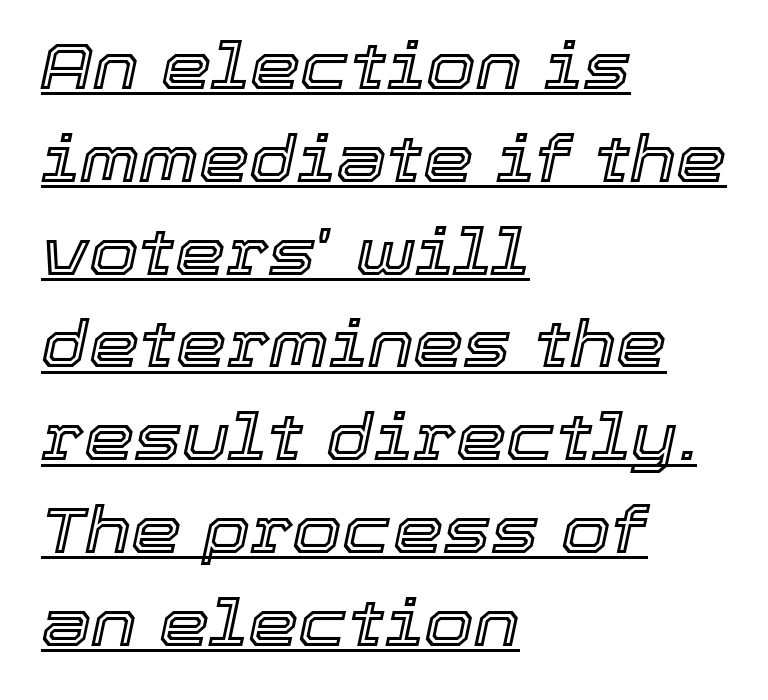
{"italic": "yes", "lean": "right", "slant_degrees": 12, "width": "normal", "x_height": "medium", "monospaced": "no", "underline": "yes", "align": "left", "line_spacing": "normal", "line_spacing_ratio": 1.45, "letter_spacing": "normal", "letter_spacing_em": 0.0, "glyph_px": 64}
